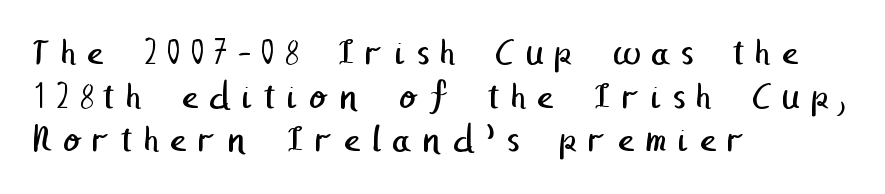
The image shows 39 px regular-weight sans-serif type; set left-aligned, tight line spacing (1.12x), unusually wide letter spacing (+0.28 em), not underlined; low stroke contrast and a medium x-height.
